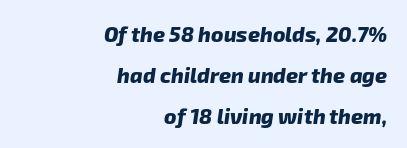
Vertically, the passage feels expansive, rows floating well apart. Beneath every word, the page is bare. The horizontal fit of the characters is conventional and even. Compared with a flush-left layout, this one pins lines to the opposite, right side. The face used here has the dense, thick strokes of a bold.
